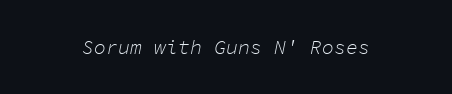
No heavy texture on the line: the type isn't bold. Words appear dense and cohesive because spacing is normal. The foot of each line stays bare and open. Does the lettering tilt? It does — this is italic.
